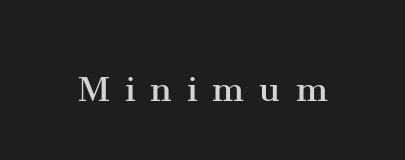
Q: Is the text bold? A: No.
Q: Is the text italic (slanted)? A: No, it is upright.
Q: Is the typeface a serif or a sans-serif typeface? A: Serif.
Q: Is the text underlined? A: No.
Q: How is the paragraph aligned? A: Centered.
Q: Is the spacing between letters normal or unusually wide? A: Unusually wide.
Q: Width (condensed, normal, or wide)? A: Normal.
Q: Stroke contrast? A: Medium.
Q: x-height? A: Medium.
Q: Monospaced? A: No.
